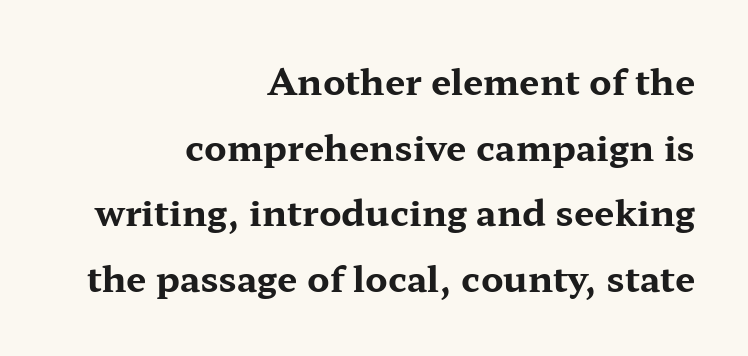
{"serif": "yes", "italic": "no", "bold": "yes", "weight": "bold", "width": "wide", "stroke_contrast": "medium", "x_height": "medium", "monospaced": "no", "underline": "no", "align": "right", "line_spacing_ratio": 1.82, "letter_spacing": "normal", "letter_spacing_em": 0.0, "glyph_px": 36}
